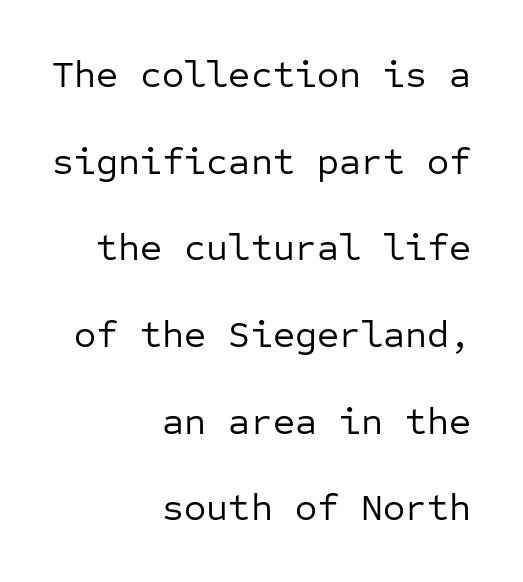
Q: Is the text bold? A: No.
Q: Is the text italic (slanted)? A: No, it is upright.
Q: Is the typeface a serif or a sans-serif typeface? A: Sans-serif.
Q: Is the text underlined? A: No.
Q: How is the paragraph aligned? A: Right-aligned.
Q: Is the spacing between letters normal or unusually wide? A: Normal.
Q: Is the spacing between lines tight, normal or loose? A: Loose.
Q: Width (condensed, normal, or wide)? A: Normal.
Q: Stroke contrast? A: Low.
Q: x-height? A: Medium.
Q: Monospaced? A: Yes.
